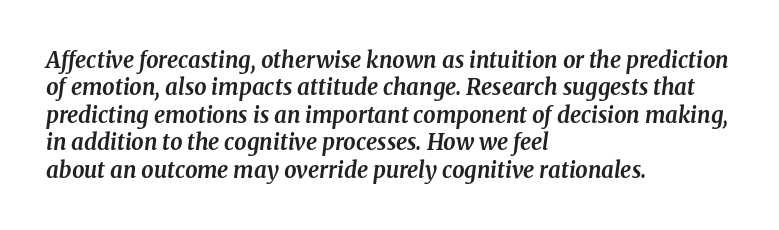
{"italic": "yes", "lean": "right", "slant_degrees": 8, "bold": "yes", "underline": "no", "align": "left", "line_spacing": "normal", "line_spacing_ratio": 1.25, "letter_spacing": "normal", "letter_spacing_em": 0.0, "glyph_px": 22}
